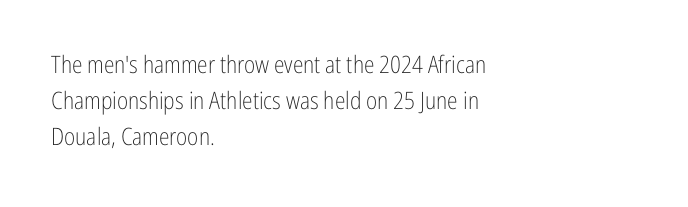
Q: Is the text bold? A: No.
Q: Is the text italic (slanted)? A: No, it is upright.
Q: Is the text underlined? A: No.
Q: How is the paragraph aligned? A: Left-aligned.
Q: Is the spacing between letters normal or unusually wide? A: Normal.
Q: Is the spacing between lines tight, normal or loose? A: Normal.
